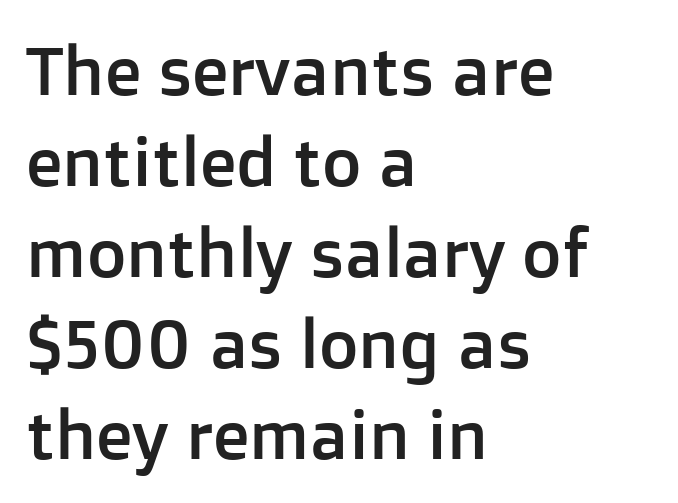
{"serif": "no", "italic": "no", "width": "normal", "stroke_contrast": "low", "x_height": "medium", "monospaced": "no", "underline": "no", "align": "left", "line_spacing": "normal", "line_spacing_ratio": 1.34, "letter_spacing": "normal", "letter_spacing_em": 0.0, "glyph_px": 68}
